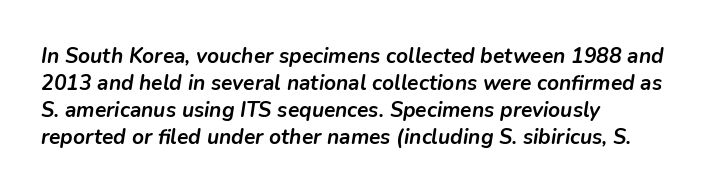
Regular leading. Students, this is bold: see how much ink each stroke carries. Words float on clear page, feet unadorned. Leftover space on each line is placed entirely after the last word.
